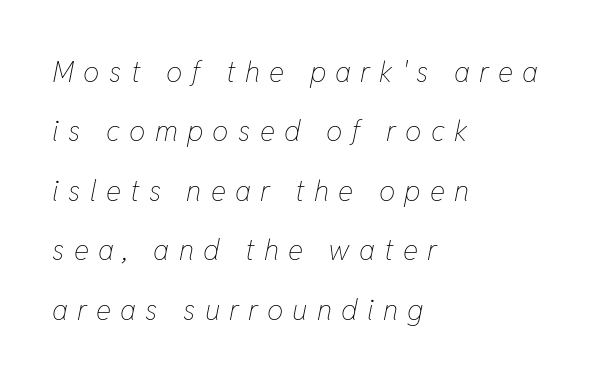
Q: Is the text bold? A: No.
Q: Is the text italic (slanted)? A: Yes, it leans right by about 11 degrees.
Q: Is the text underlined? A: No.
Q: How is the paragraph aligned? A: Left-aligned.
Q: Is the spacing between letters normal or unusually wide? A: Unusually wide.
Q: Is the spacing between lines tight, normal or loose? A: Loose.
Q: Width (condensed, normal, or wide)? A: Condensed.
Q: Stroke contrast? A: Low.
Q: x-height? A: Medium.
Q: Monospaced? A: No.
